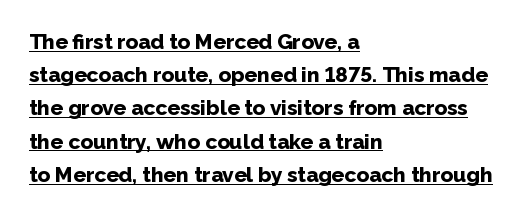
The rendering uses the underline text-decoration. Students, observe: this is what conventionally led text looks like. These lines carry a lot of weight — the face is fully bold. Caption: multi-line text, flush left, ragged right. Observe the ordinary spacing: letters are neighbours, not strangers.
